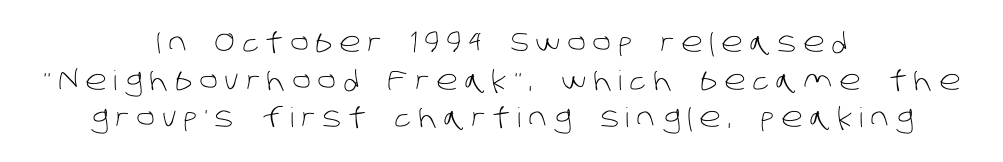
The image shows 27 px text type; set centered, normal line spacing (1.39x), unusually wide letter spacing (+0.26 em), not underlined.
